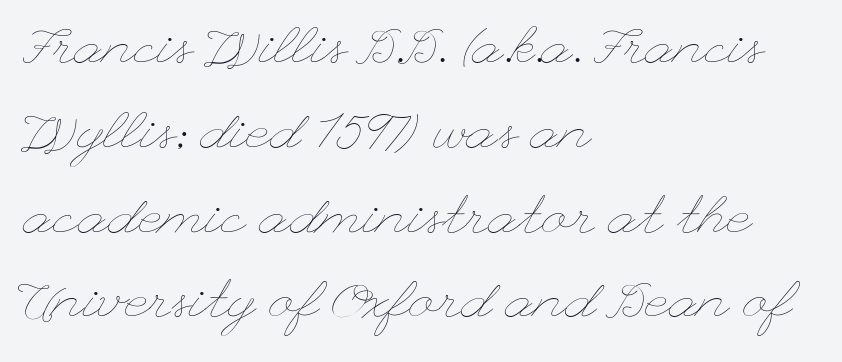
Where is the straight margin? On the left. How would I describe the line gaps? Plain and ordinary. Just letters on the line, the space beneath them empty. The horizontal fit of the characters is conventional and even.
